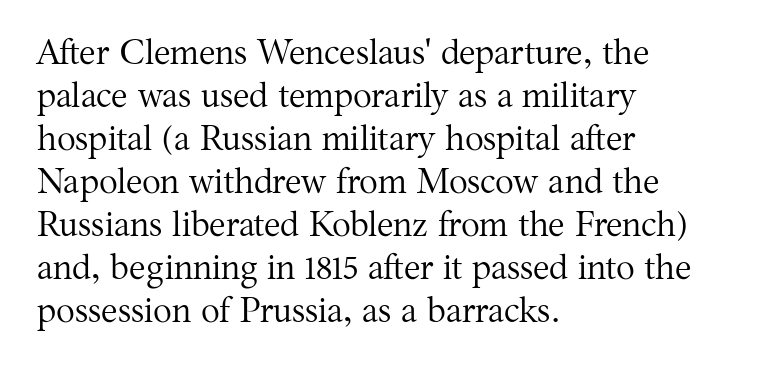
{"serif": "yes", "italic": "no", "bold": "no", "weight": "regular", "width": "normal", "stroke_contrast": "medium", "x_height": "medium", "monospaced": "no", "underline": "no", "align": "left", "line_spacing_ratio": 1.23, "letter_spacing": "normal", "letter_spacing_em": 0.0, "glyph_px": 35}
